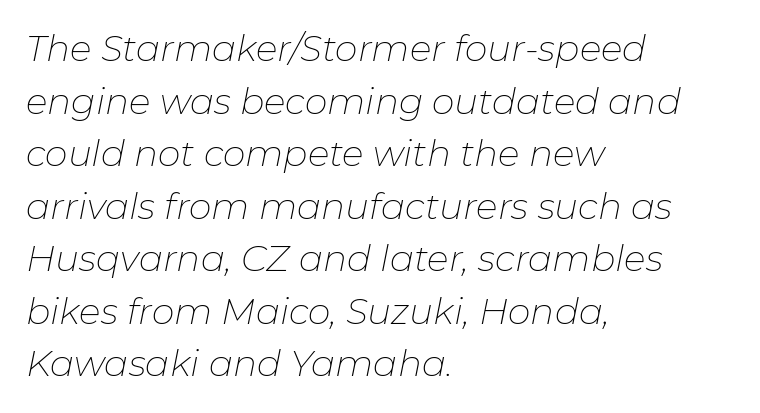
{"italic": "yes", "lean": "right", "slant_degrees": 11, "bold": "no", "weight": "thin", "width": "normal", "stroke_contrast": "low", "x_height": "medium", "monospaced": "no", "underline": "no", "align": "left", "line_spacing": "normal", "line_spacing_ratio": 1.46, "letter_spacing": "normal", "letter_spacing_em": 0.0, "glyph_px": 36}
